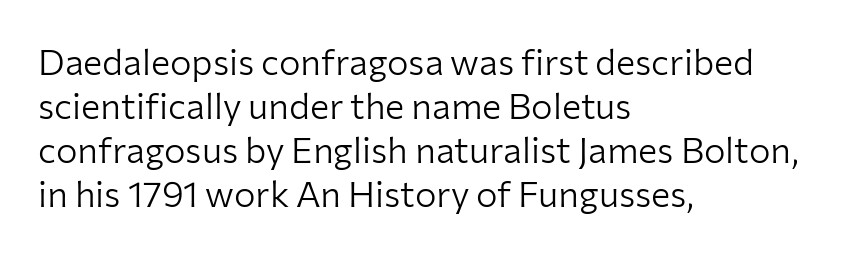
Q: Is the text bold? A: No.
Q: Is the text italic (slanted)? A: No, it is upright.
Q: Is the typeface a serif or a sans-serif typeface? A: Sans-serif.
Q: Is the text underlined? A: No.
Q: How is the paragraph aligned? A: Left-aligned.
Q: Is the spacing between letters normal or unusually wide? A: Normal.
Q: Width (condensed, normal, or wide)? A: Normal.
Q: Stroke contrast? A: Low.
Q: x-height? A: Medium.
Q: Monospaced? A: No.
